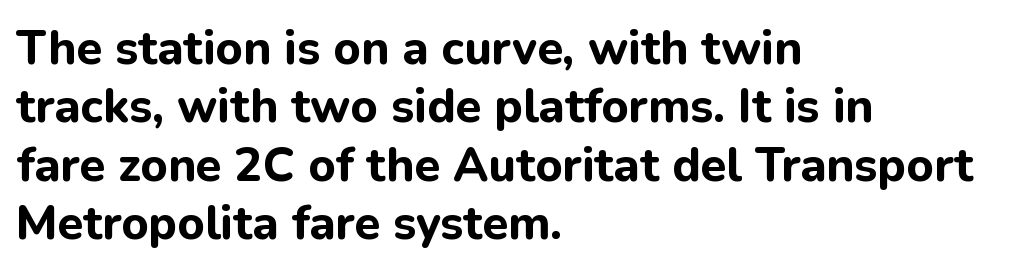
Q: Is the text bold? A: Yes.
Q: Is the text italic (slanted)? A: No, it is upright.
Q: Is the typeface a serif or a sans-serif typeface? A: Sans-serif.
Q: Is the text underlined? A: No.
Q: How is the paragraph aligned? A: Left-aligned.
Q: Is the spacing between letters normal or unusually wide? A: Normal.
Q: Width (condensed, normal, or wide)? A: Normal.
Q: Stroke contrast? A: Low.
Q: x-height? A: Medium.
Q: Monospaced? A: No.
